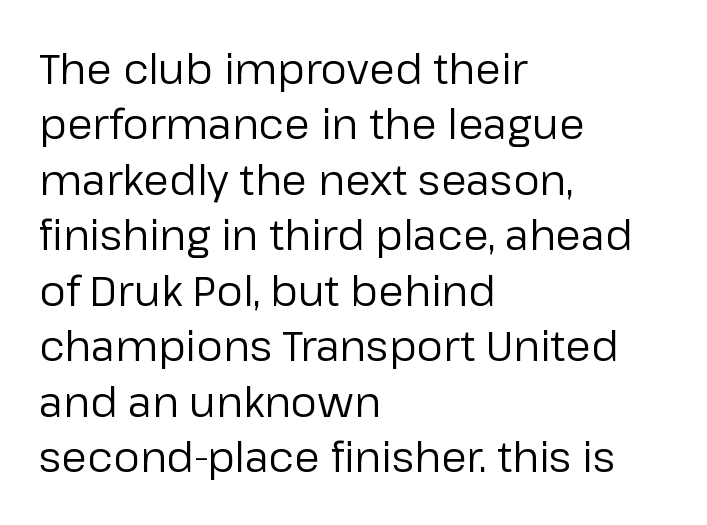
Q: Is the text bold? A: No.
Q: Is the text italic (slanted)? A: No, it is upright.
Q: Is the typeface a serif or a sans-serif typeface? A: Sans-serif.
Q: Is the text underlined? A: No.
Q: How is the paragraph aligned? A: Left-aligned.
Q: Is the spacing between letters normal or unusually wide? A: Normal.
Q: Is the spacing between lines tight, normal or loose? A: Normal.
Q: Width (condensed, normal, or wide)? A: Normal.
Q: Stroke contrast? A: Low.
Q: x-height? A: Medium.
Q: Monospaced? A: No.
